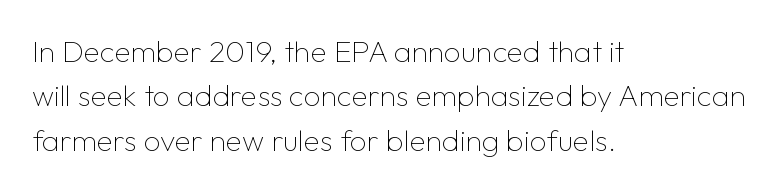
Q: Is the text bold? A: No.
Q: Is the text italic (slanted)? A: No, it is upright.
Q: Is the typeface a serif or a sans-serif typeface? A: Sans-serif.
Q: Is the text underlined? A: No.
Q: How is the paragraph aligned? A: Left-aligned.
Q: Is the spacing between letters normal or unusually wide? A: Normal.
Q: Is the spacing between lines tight, normal or loose? A: Normal.
Q: Width (condensed, normal, or wide)? A: Normal.
Q: Stroke contrast? A: Low.
Q: x-height? A: Medium.
Q: Monospaced? A: No.
